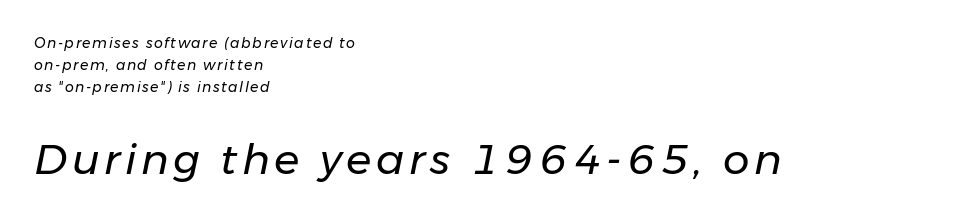
Q: Is the text bold? A: No.
Q: Is the text italic (slanted)? A: Yes, it leans right by about 11 degrees.
Q: Is the text underlined? A: No.
Q: How is the paragraph aligned? A: Left-aligned.
Q: Is the spacing between lines tight, normal or loose? A: Normal.
Q: Which block of text is set in a larger size, the first (top) or the second (bottom)? A: The second (bottom) one.
Q: Width (condensed, normal, or wide)? A: Normal.
Q: Stroke contrast? A: Low.
Q: x-height? A: Medium.
Q: Monospaced? A: No.
